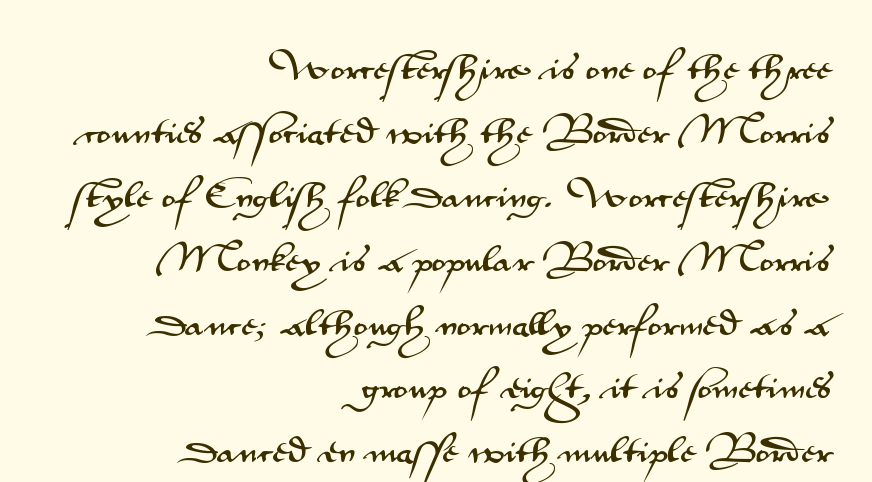
The lines in this sample share a right terminus and differ only in where they begin. Note: no serifs on the glyphs. The horizontal fit of the characters is conventional and even.
